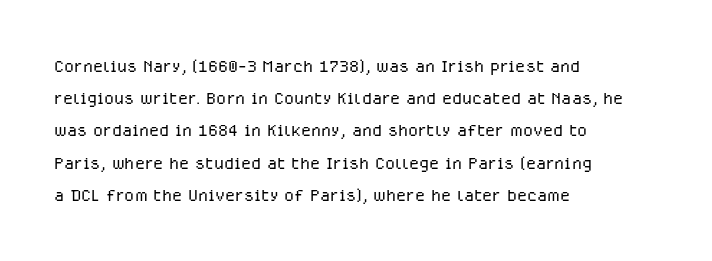
{"italic": "no", "bold": "no", "underline": "no", "align": "left", "line_spacing": "normal", "line_spacing_ratio": 1.4, "letter_spacing": "normal", "letter_spacing_em": 0.0, "glyph_px": 23}
